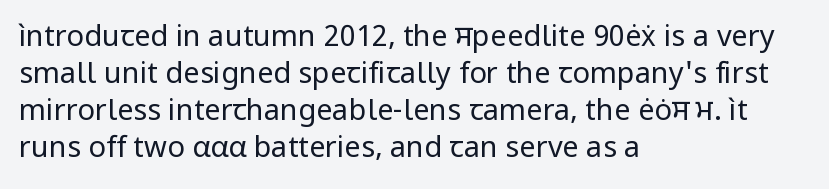
The image shows 29 px regular-weight sans-serif type, upright; set left-aligned, normal line spacing (1.28x), normal letter spacing, not underlined; low stroke contrast and a medium x-height.
